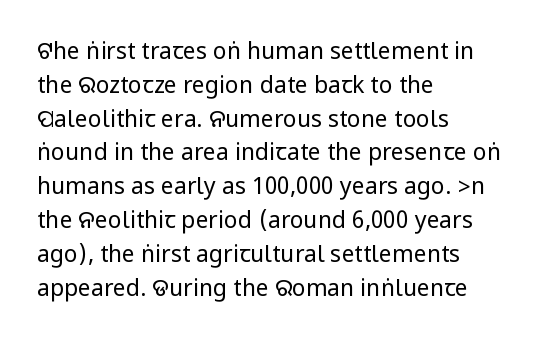
Just letters on the line, the space beneath them empty. Evenly set lines give the paragraph a standard silhouette. Heft: none added — not bold. Notice how the passage keeps a crisp vertical edge on the left only. No extra tracking has been applied to these lines. A roman cut, with each character standing at attention.
